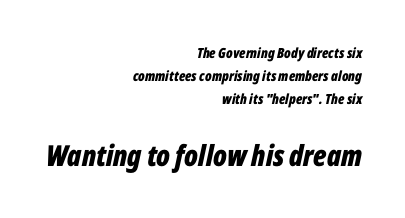
Rendered with sloped, italic letterforms. These lines stack with their right ends in a neat column. Is this a fixed-width face? No — the glyphs have proportional, varying widths. Interline gaps are of average width in this sample.
